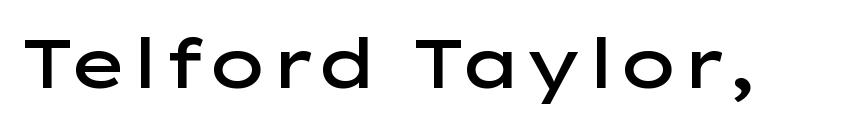
The image shows 69 px semibold, wide sans-serif type, upright; set normal letter spacing, not underlined; low stroke contrast and a medium x-height.
